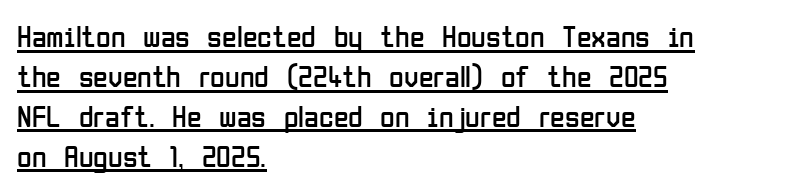
The image shows 30 px regular-weight, condensed sans-serif type, upright; set left-aligned, normal line spacing (1.33x), normal letter spacing, underlined; low stroke contrast and a medium x-height.
